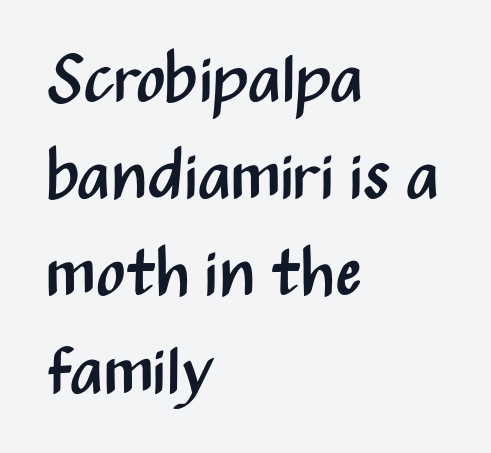
The image shows 68 px regular-weight, condensed sans-serif type, upright; set left-aligned, normal line spacing (1.43x), normal letter spacing, not underlined; medium stroke contrast and a medium x-height.
